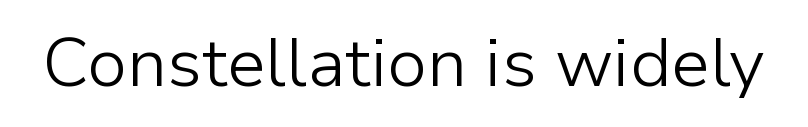
Weight: in the light-to-regular range. Quick note: underline off. The axis of the letterforms is exactly vertical. Think of a printed novel: that variable character pitch is what you see here. Check where the strokes stop: nothing finishes them off — pure sans. The line texture is even and compact thanks to regular tracking.
